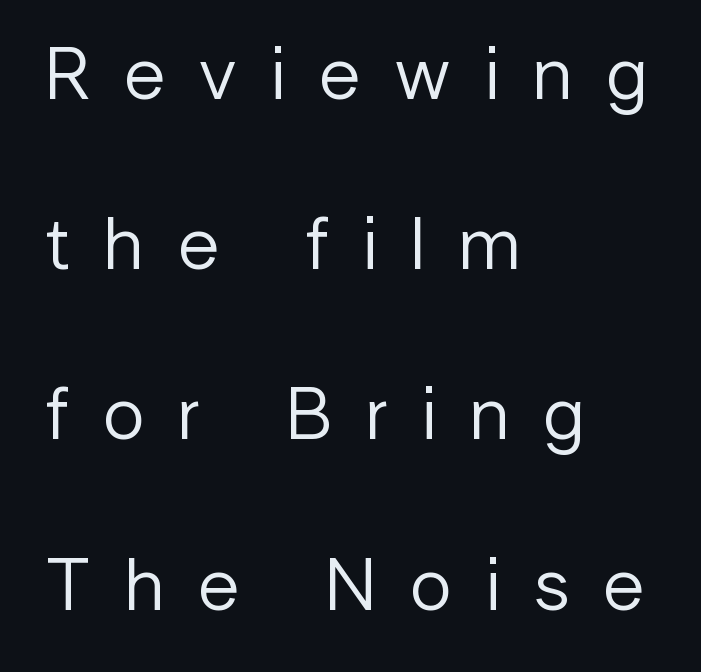
{"serif": "no", "italic": "no", "bold": "no", "weight": "regular", "width": "normal", "stroke_contrast": "low", "x_height": "medium", "monospaced": "no", "underline": "no", "align": "left", "line_spacing": "loose", "line_spacing_ratio": 2.27, "letter_spacing": "wide", "letter_spacing_em": 0.45, "glyph_px": 75}
